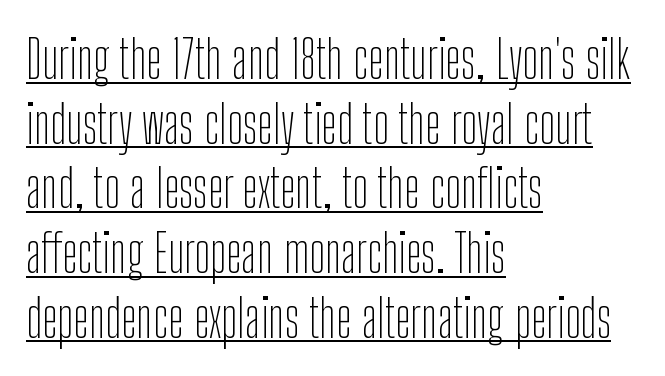
{"serif": "no", "italic": "no", "bold": "no", "weight": "thin", "width": "condensed", "stroke_contrast": "low", "x_height": "medium", "monospaced": "no", "underline": "yes", "align": "left", "line_spacing_ratio": 1.22, "letter_spacing": "normal", "letter_spacing_em": 0.0, "glyph_px": 53}
